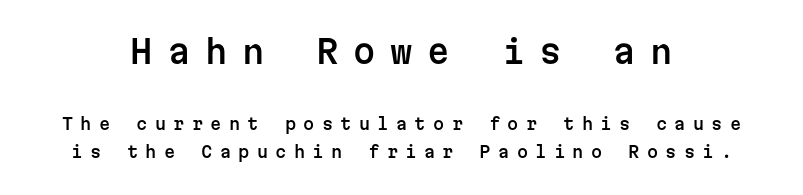
Q: Is the text italic (slanted)? A: No, it is upright.
Q: Is the typeface a serif or a sans-serif typeface? A: Sans-serif.
Q: Is the text underlined? A: No.
Q: How is the paragraph aligned? A: Centered.
Q: Is the spacing between letters normal or unusually wide? A: Unusually wide.
Q: Which block of text is set in a larger size, the first (top) or the second (bottom)? A: The first (top) one.
Q: Width (condensed, normal, or wide)? A: Normal.
Q: Stroke contrast? A: Low.
Q: x-height? A: Medium.
Q: Monospaced? A: Yes.
